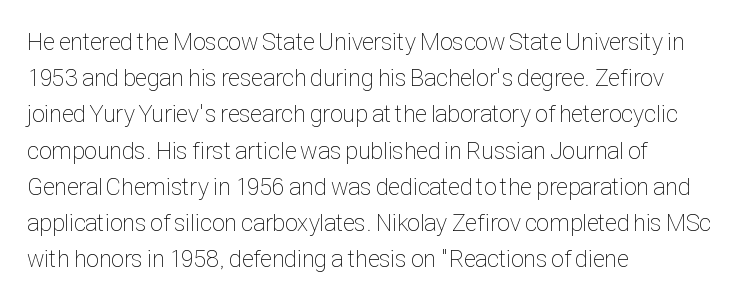
{"italic": "no", "bold": "no", "underline": "no", "align": "left", "line_spacing": "normal", "line_spacing_ratio": 1.51, "letter_spacing": "normal", "letter_spacing_em": 0.0, "glyph_px": 24}
